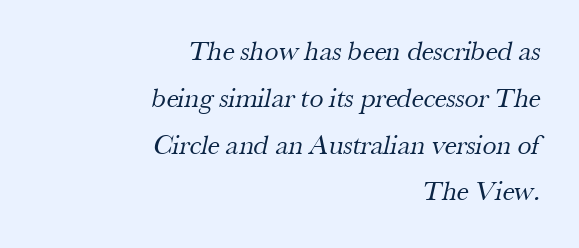
The ragged edge is on the left, which tells us the setting is flush right. Nothing heavy about these letters — not bold at all. Summary of vertical rhythm: regular, with standard interline spacing. Clear beneath every line of the passage. Observe the ordinary spacing: letters are neighbours, not strangers. Do the characters align in a grid? No, the font is proportional.
